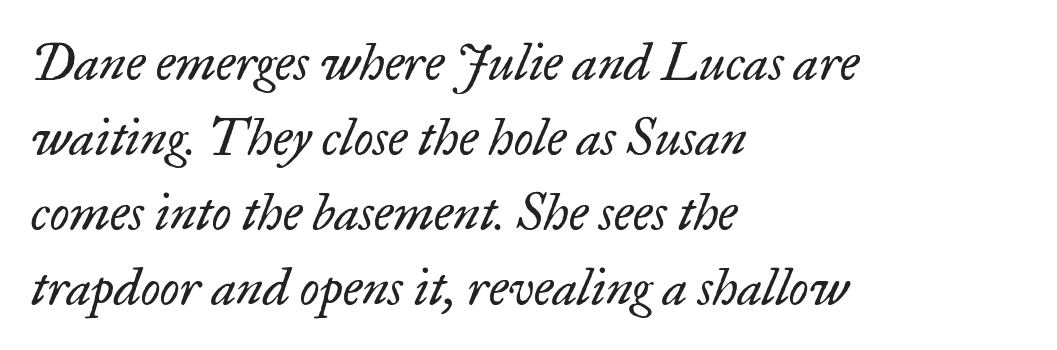
{"serif": "yes", "italic": "yes", "lean": "right", "slant_degrees": 17, "bold": "no", "weight": "regular", "width": "normal", "stroke_contrast": "low", "x_height": "small", "monospaced": "no", "underline": "no", "align": "left", "line_spacing": "normal", "line_spacing_ratio": 1.47, "letter_spacing": "normal", "letter_spacing_em": 0.0, "glyph_px": 51}
